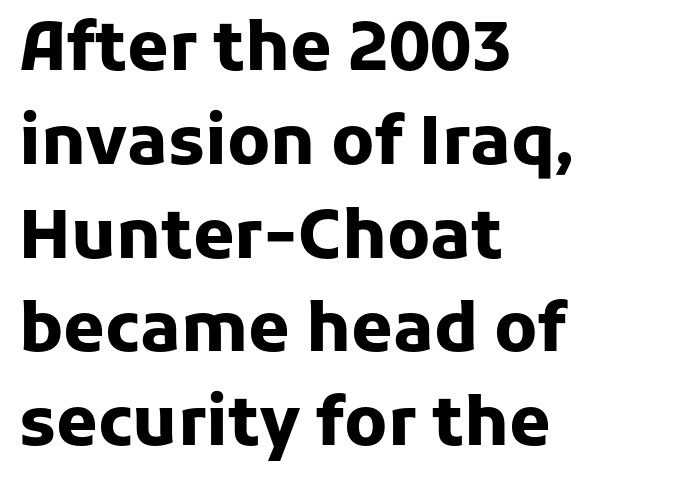
The tracking reads as untouched default to a designer's eye. The block of text has a typical density, with ordinary space between rows. Alignment: flush left. This is the regular roman posture of the typeface. These lines are composed in type without serifs.
